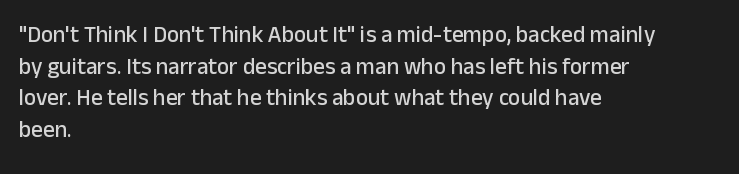
{"italic": "no", "underline": "no", "align": "left", "line_spacing": "normal", "line_spacing_ratio": 1.38, "letter_spacing": "normal", "letter_spacing_em": 0.0, "glyph_px": 23}
